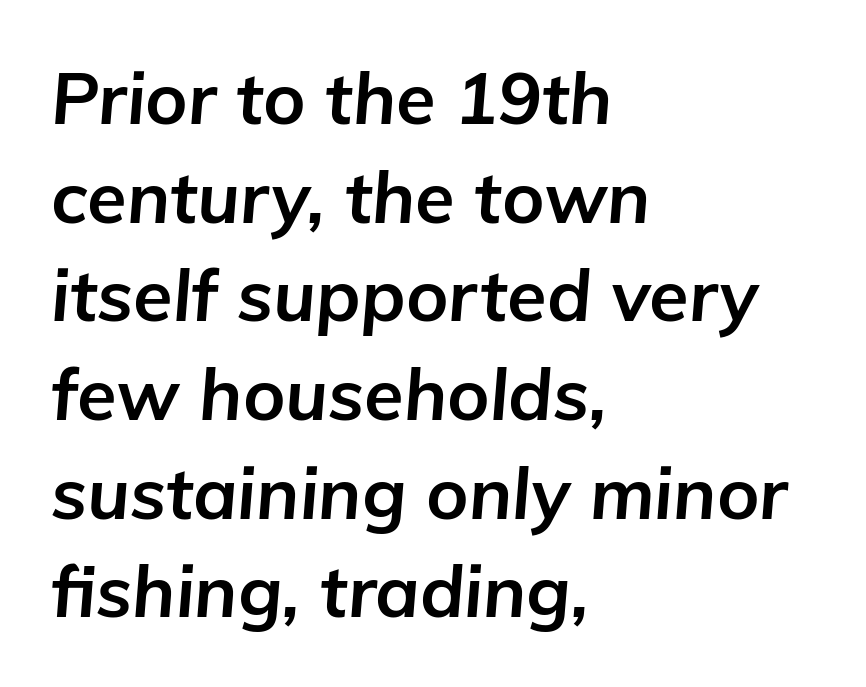
Q: Is the text bold? A: Yes.
Q: Is the text italic (slanted)? A: Yes, it leans right by about 5 degrees.
Q: Is the text underlined? A: No.
Q: How is the paragraph aligned? A: Left-aligned.
Q: Is the spacing between letters normal or unusually wide? A: Normal.
Q: Is the spacing between lines tight, normal or loose? A: Normal.
Q: Width (condensed, normal, or wide)? A: Normal.
Q: Stroke contrast? A: Low.
Q: x-height? A: Medium.
Q: Monospaced? A: No.
